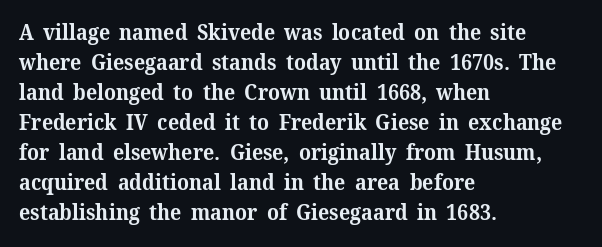
The image shows 21 px bold type, upright; set left-aligned, normal line spacing (1.43x), normal letter spacing, not underlined.
